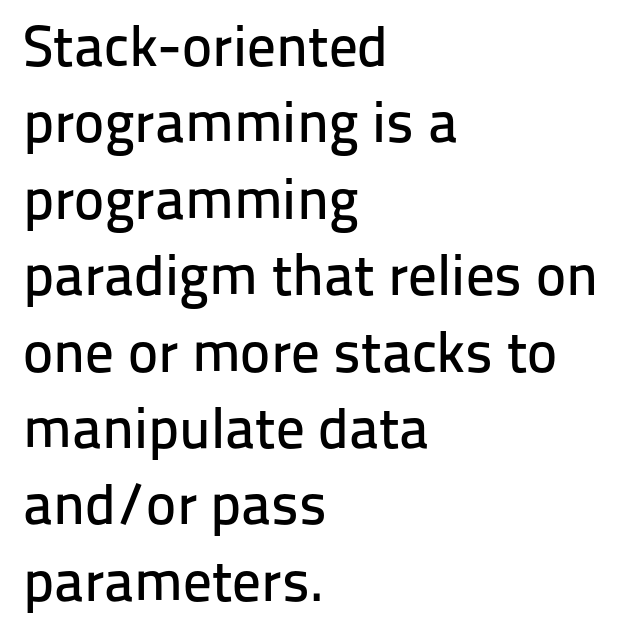
The image shows 57 px sans-serif type, upright; set left-aligned, normal line spacing (1.34x), normal letter spacing, not underlined; low stroke contrast and a medium x-height.
